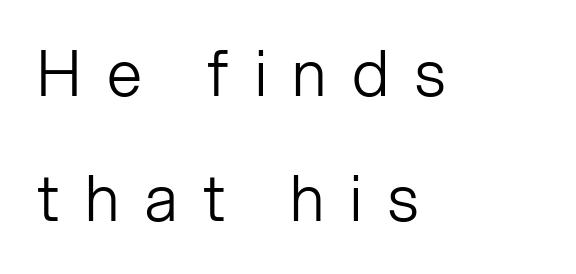
{"serif": "no", "italic": "no", "bold": "no", "weight": "light", "width": "normal", "stroke_contrast": "low", "x_height": "medium", "monospaced": "no", "underline": "no", "align": "left", "line_spacing": "loose", "line_spacing_ratio": 1.99, "letter_spacing": "wide", "letter_spacing_em": 0.41, "glyph_px": 63}
